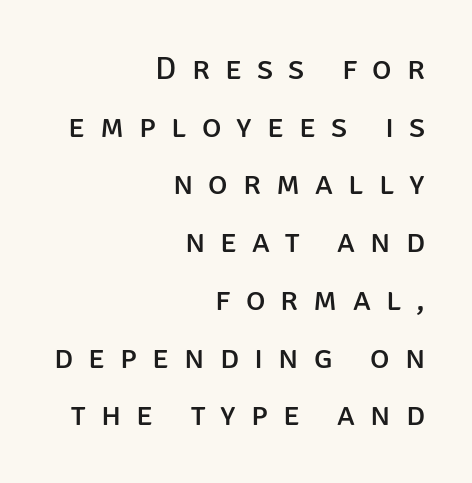
Q: Is the text bold? A: No.
Q: Is the text italic (slanted)? A: No, it is upright.
Q: Is the typeface a serif or a sans-serif typeface? A: Sans-serif.
Q: Is the text underlined? A: No.
Q: How is the paragraph aligned? A: Right-aligned.
Q: Is the spacing between letters normal or unusually wide? A: Unusually wide.
Q: Width (condensed, normal, or wide)? A: Normal.
Q: Stroke contrast? A: Low.
Q: x-height? A: Large.
Q: Monospaced? A: No.
